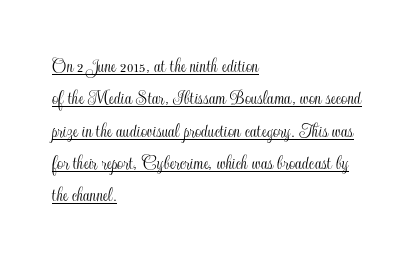
Inter-character spacing is left at the font's built-in metrics. A typographer would call this underscored text. Which margin do the lines hug? The left one — the right edge is uneven.
